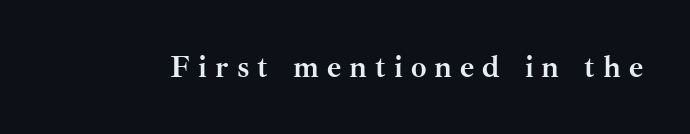
Q: Is the text bold? A: Yes.
Q: Is the text italic (slanted)? A: No, it is upright.
Q: Is the typeface a serif or a sans-serif typeface? A: Serif.
Q: Is the text underlined? A: No.
Q: Is the spacing between letters normal or unusually wide? A: Unusually wide.
Q: Width (condensed, normal, or wide)? A: Normal.
Q: Stroke contrast? A: Medium.
Q: x-height? A: Small.
Q: Monospaced? A: No.
